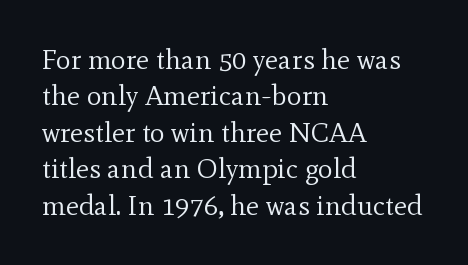
{"serif": "yes", "italic": "no", "bold": "no", "weight": "regular", "width": "normal", "x_height": "small", "monospaced": "no", "underline": "no", "align": "left", "line_spacing": "normal", "line_spacing_ratio": 1.3, "letter_spacing": "normal", "letter_spacing_em": 0.0, "glyph_px": 28}
